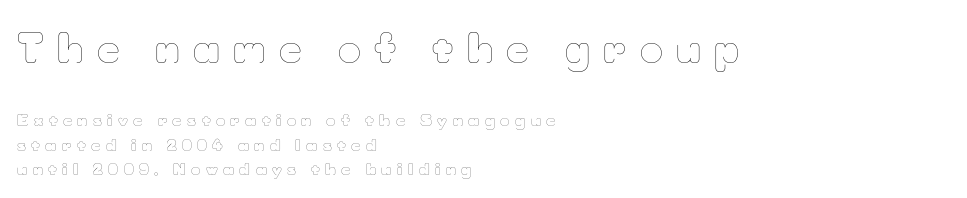
The image shows 39 px thin type, upright; set left-aligned, normal line spacing (1.52x), unusually wide letter spacing (+0.34 em), not underlined; the first (top) block is 2.44x larger; low stroke contrast and a small x-height.
